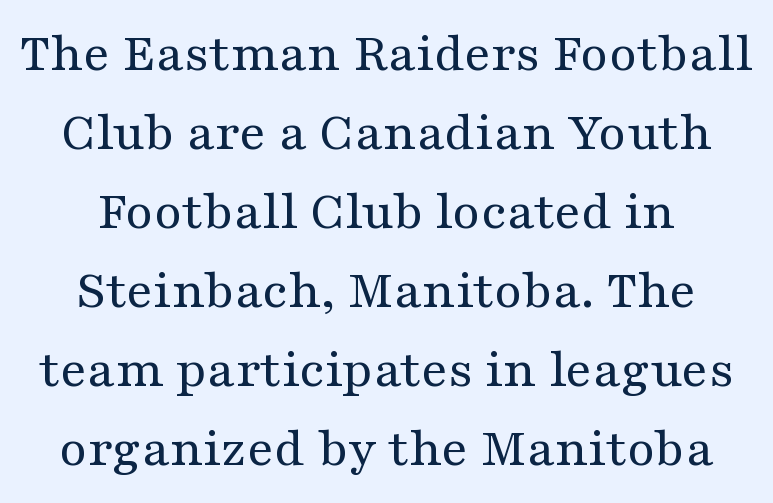
{"serif": "yes", "italic": "no", "bold": "no", "weight": "regular", "width": "wide", "stroke_contrast": "medium", "x_height": "medium", "monospaced": "no", "underline": "no", "align": "center", "line_spacing": "normal", "line_spacing_ratio": 1.41, "letter_spacing": "normal", "letter_spacing_em": 0.0, "glyph_px": 56}
